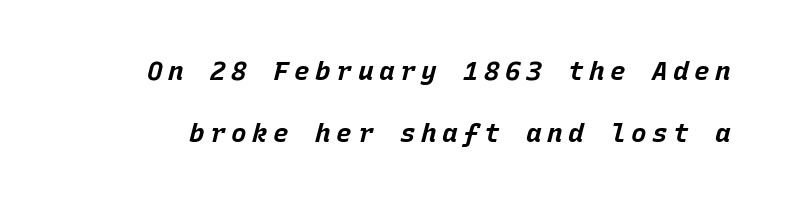
The passage shown leans; its letterforms are oblique. Tracking value appears strongly positive — letters spread wide. The space beneath each line is pristine and unruled. Emphasis by weight is at full strength: bold.
